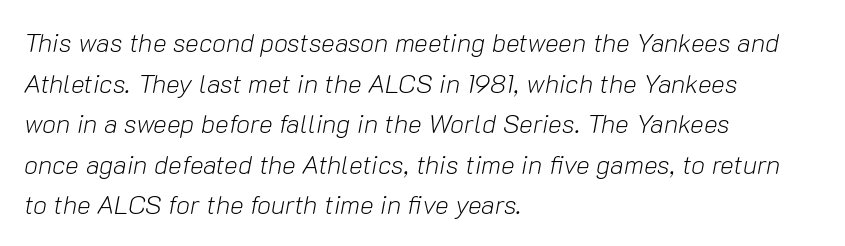
Rows of type keep a routine distance in the vertical direction. The glyphs are unaccompanied by any horizontal stroke below them. An italicized treatment has been applied to the whole sample. Is the block centered? No — it sits flush against the left margin. Honestly, the letter spacing is just normal — you wouldn't notice it.
